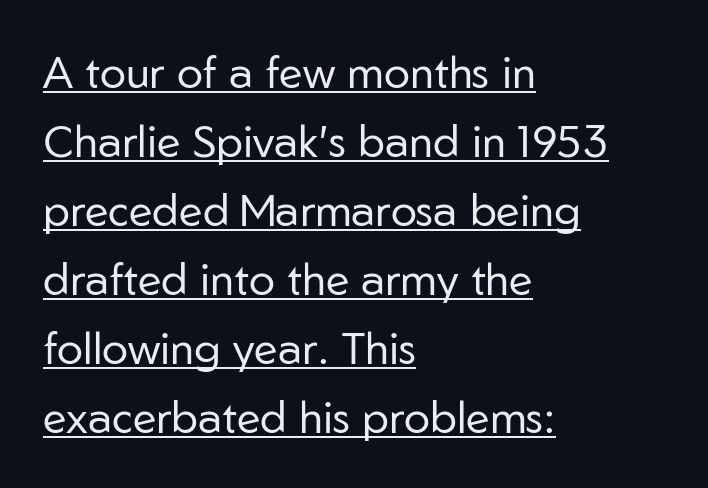
Letters have the restrained weight of plain body copy at most. The font family rendered here belongs to the sans-serif group. Each letter keeps its own natural width here, so spacing adapts to shape. Each line of the rendering has a horizontal stroke beneath the glyphs. If you measured baseline to baseline, you'd find a middling distance.
